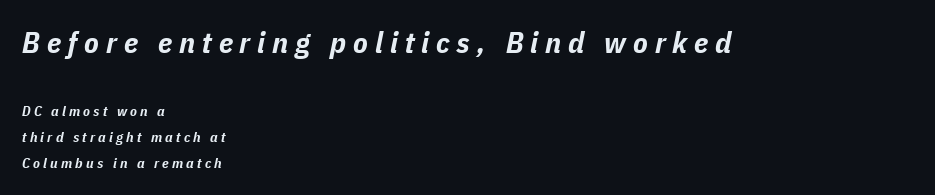
Q: Is the text bold? A: Yes.
Q: Is the text italic (slanted)? A: Yes, it leans right by about 11 degrees.
Q: Is the text underlined? A: No.
Q: How is the paragraph aligned? A: Left-aligned.
Q: Is the spacing between letters normal or unusually wide? A: Unusually wide.
Q: Which block of text is set in a larger size, the first (top) or the second (bottom)? A: The first (top) one.
Q: Width (condensed, normal, or wide)? A: Condensed.
Q: Stroke contrast? A: Low.
Q: x-height? A: Medium.
Q: Monospaced? A: No.
